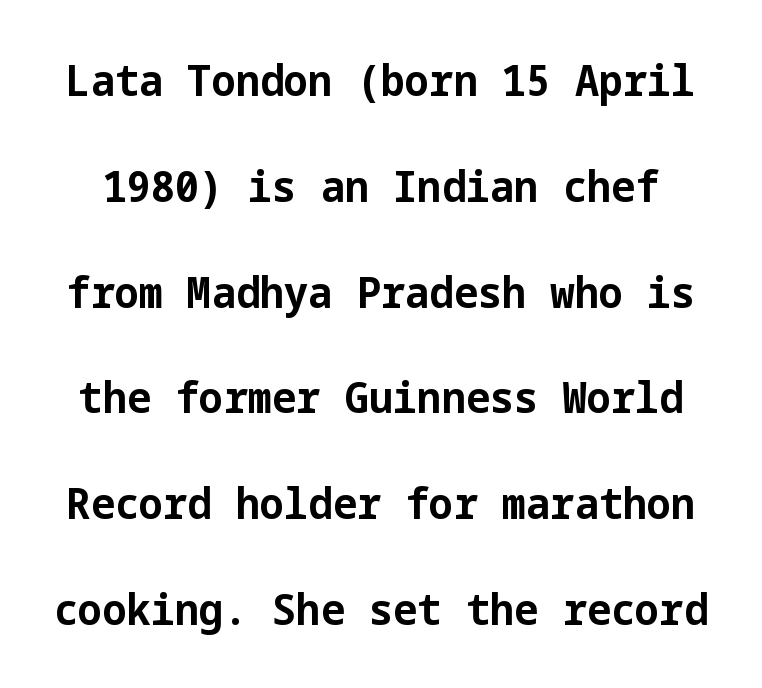
Q: Is the text bold? A: Yes.
Q: Is the text italic (slanted)? A: No, it is upright.
Q: Is the typeface a serif or a sans-serif typeface? A: Sans-serif.
Q: Is the text underlined? A: No.
Q: Is the spacing between letters normal or unusually wide? A: Normal.
Q: Is the spacing between lines tight, normal or loose? A: Loose.
Q: Width (condensed, normal, or wide)? A: Normal.
Q: Stroke contrast? A: Low.
Q: x-height? A: Medium.
